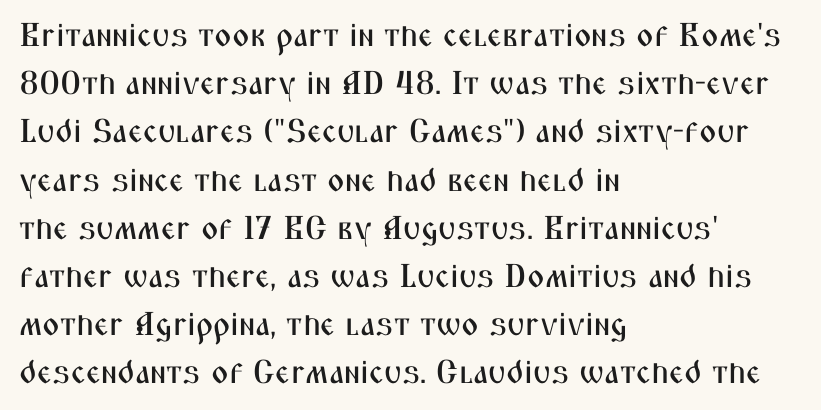
Q: Is the text italic (slanted)? A: No, it is upright.
Q: Is the typeface a serif or a sans-serif typeface? A: Sans-serif.
Q: Is the text underlined? A: No.
Q: How is the paragraph aligned? A: Left-aligned.
Q: Is the spacing between letters normal or unusually wide? A: Normal.
Q: Is the spacing between lines tight, normal or loose? A: Normal.
Q: Width (condensed, normal, or wide)? A: Condensed.
Q: Stroke contrast? A: Medium.
Q: x-height? A: Medium.
Q: Monospaced? A: No.
